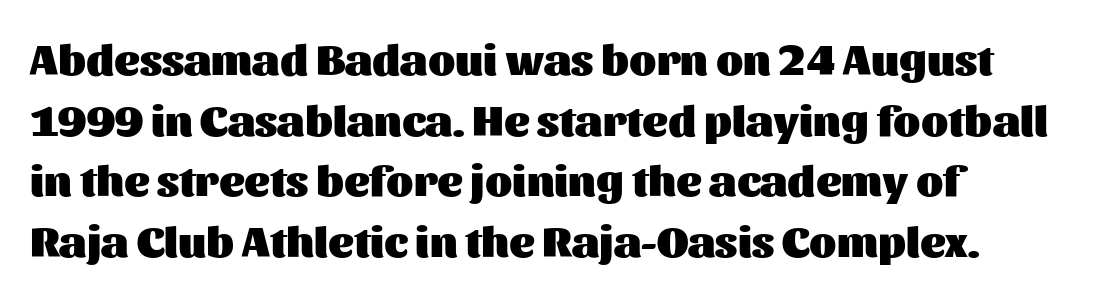
{"serif": "no", "italic": "no", "bold": "yes", "weight": "heavy", "width": "normal", "stroke_contrast": "medium", "x_height": "medium", "monospaced": "no", "underline": "no", "align": "left", "line_spacing": "normal", "line_spacing_ratio": 1.38, "letter_spacing": "normal", "letter_spacing_em": 0.0, "glyph_px": 44}
